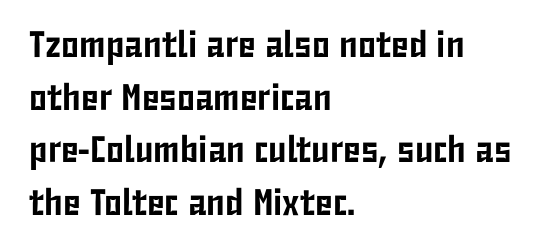
{"serif": "no", "italic": "no", "width": "condensed", "stroke_contrast": "low", "x_height": "medium", "monospaced": "no", "underline": "no", "align": "left", "line_spacing": "normal", "line_spacing_ratio": 1.42, "letter_spacing": "normal", "letter_spacing_em": 0.0, "glyph_px": 37}
